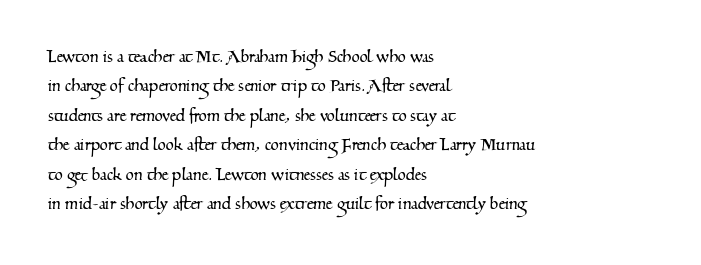
The image shows 21 px text type; set left-aligned, normal line spacing (1.4x), normal letter spacing, not underlined.
